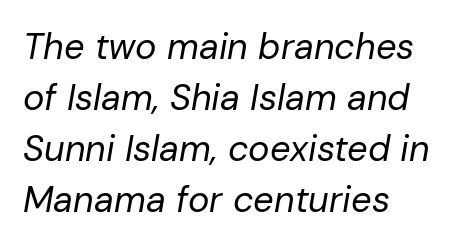
The image shows 36 px regular-weight type, italic (leaning right); set left-aligned, normal line spacing (1.42x), normal letter spacing, not underlined; low stroke contrast and a medium x-height.
